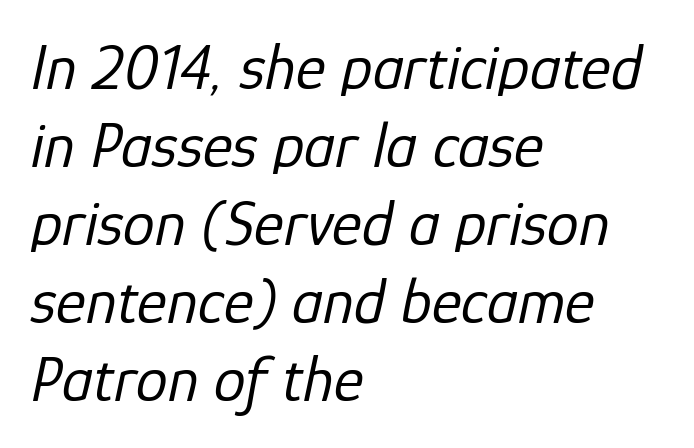
Q: Is the text bold? A: No.
Q: Is the text italic (slanted)? A: Yes, it leans right by about 12 degrees.
Q: Is the text underlined? A: No.
Q: How is the paragraph aligned? A: Left-aligned.
Q: Is the spacing between letters normal or unusually wide? A: Normal.
Q: Width (condensed, normal, or wide)? A: Normal.
Q: Stroke contrast? A: Low.
Q: x-height? A: Medium.
Q: Monospaced? A: No.
